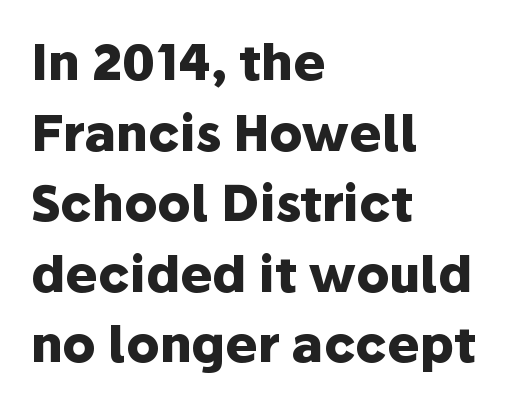
{"serif": "no", "italic": "no", "bold": "yes", "weight": "heavy", "width": "normal", "stroke_contrast": "low", "x_height": "medium", "monospaced": "no", "underline": "no", "align": "left", "line_spacing": "normal", "line_spacing_ratio": 1.44, "letter_spacing": "normal", "letter_spacing_em": 0.0, "glyph_px": 49}
